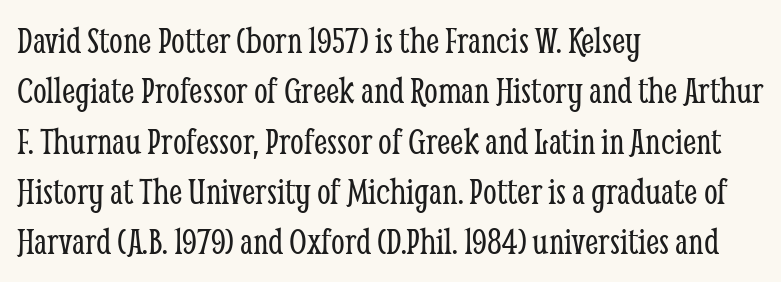
Q: Is the text bold? A: No.
Q: Is the text italic (slanted)? A: No, it is upright.
Q: Is the typeface a serif or a sans-serif typeface? A: Serif.
Q: Is the text underlined? A: No.
Q: How is the paragraph aligned? A: Left-aligned.
Q: Is the spacing between letters normal or unusually wide? A: Normal.
Q: Is the spacing between lines tight, normal or loose? A: Normal.
Q: Width (condensed, normal, or wide)? A: Condensed.
Q: Stroke contrast? A: Low.
Q: x-height? A: Medium.
Q: Monospaced? A: No.
